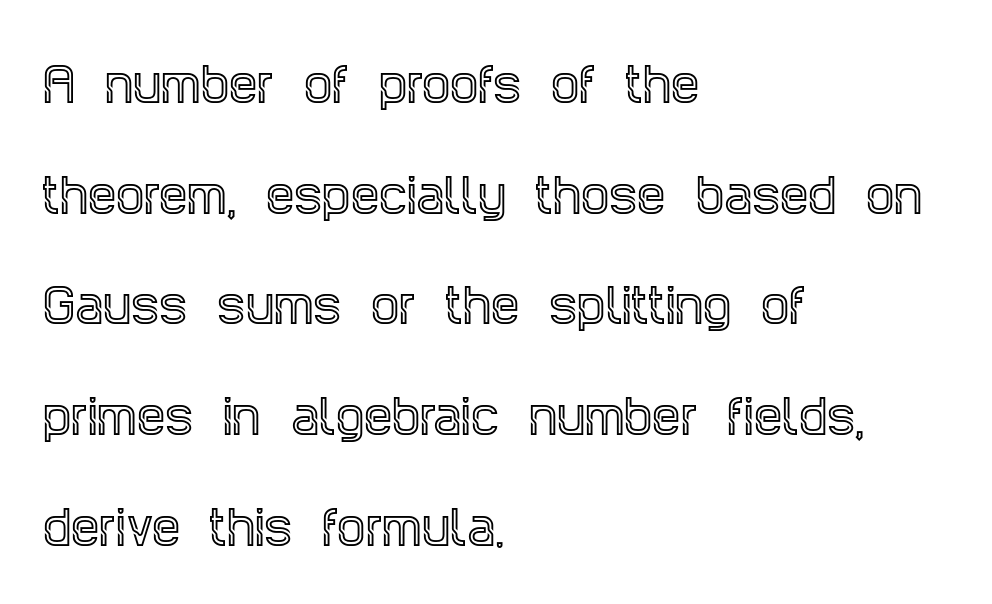
Q: Is the text italic (slanted)? A: No, it is upright.
Q: Is the typeface a serif or a sans-serif typeface? A: Serif.
Q: Is the text underlined? A: No.
Q: How is the paragraph aligned? A: Left-aligned.
Q: Is the spacing between letters normal or unusually wide? A: Normal.
Q: Is the spacing between lines tight, normal or loose? A: Loose.
Q: Width (condensed, normal, or wide)? A: Condensed.
Q: x-height? A: Large.
Q: Monospaced? A: No.
